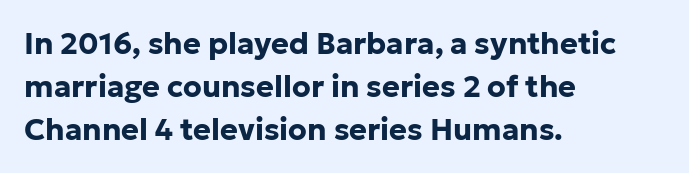
The image shows 30 px bold sans-serif type, upright; set left-aligned, normal line spacing (1.43x), normal letter spacing, not underlined; low stroke contrast and a medium x-height.
